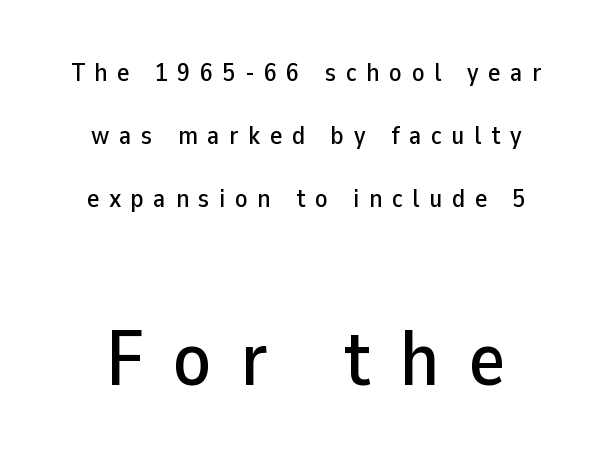
Q: Is the text italic (slanted)? A: No, it is upright.
Q: Is the typeface a serif or a sans-serif typeface? A: Sans-serif.
Q: Is the text underlined? A: No.
Q: Is the spacing between letters normal or unusually wide? A: Unusually wide.
Q: Is the spacing between lines tight, normal or loose? A: Loose.
Q: Which block of text is set in a larger size, the first (top) or the second (bottom)? A: The second (bottom) one.
Q: Width (condensed, normal, or wide)? A: Normal.
Q: Stroke contrast? A: Low.
Q: x-height? A: Medium.
Q: Monospaced? A: No.
